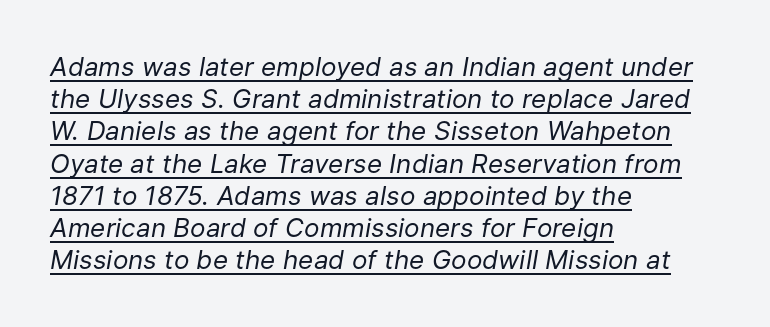
{"italic": "yes", "lean": "right", "slant_degrees": 9, "bold": "no", "underline": "yes", "align": "left", "line_spacing_ratio": 1.24, "letter_spacing": "normal", "letter_spacing_em": 0.0, "glyph_px": 26}
